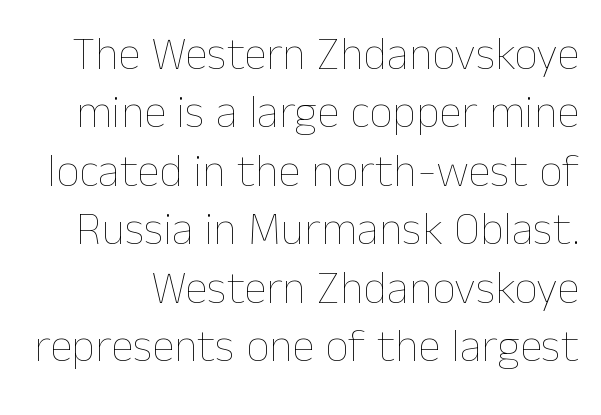
{"italic": "no", "bold": "no", "weight": "thin", "width": "normal", "stroke_contrast": "low", "x_height": "medium", "monospaced": "no", "underline": "no", "line_spacing": "normal", "line_spacing_ratio": 1.27, "letter_spacing": "normal", "letter_spacing_em": 0.0, "glyph_px": 46}
